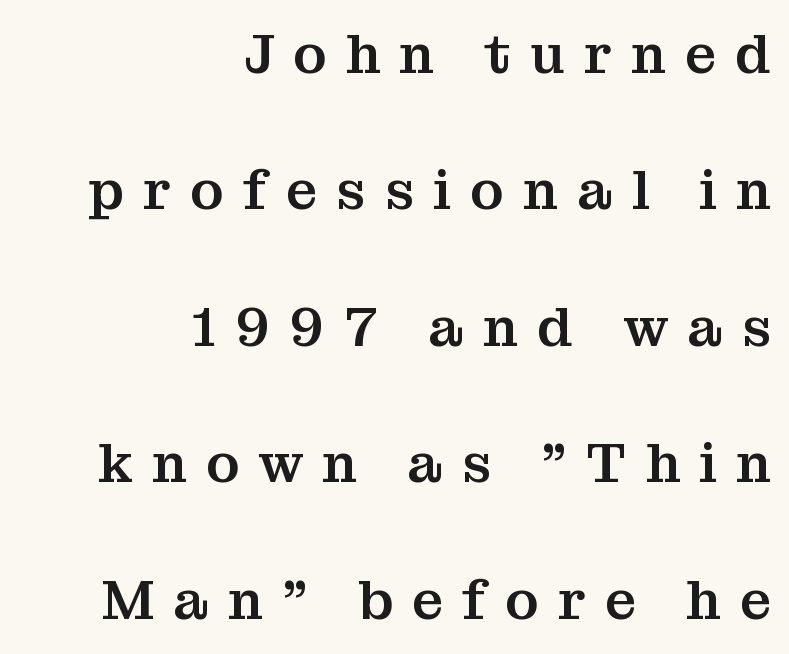
{"serif": "yes", "italic": "no", "width": "normal", "stroke_contrast": "medium", "x_height": "medium", "monospaced": "no", "underline": "no", "align": "right", "line_spacing": "loose", "line_spacing_ratio": 2.48, "letter_spacing": "wide", "letter_spacing_em": 0.35, "glyph_px": 55}
